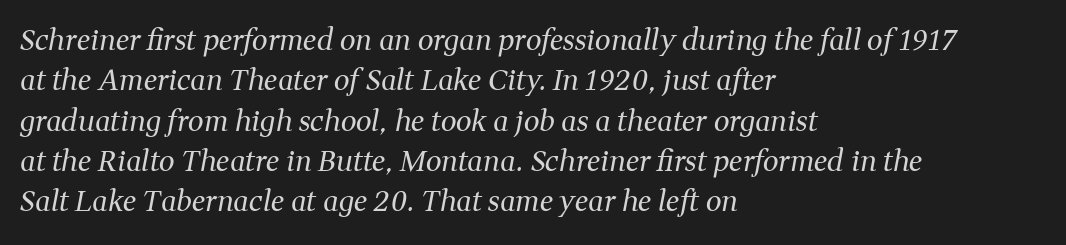
The image shows 28 px regular-weight serif type, italic (leaning right); set left-aligned, normal line spacing (1.44x), normal letter spacing, not underlined; medium stroke contrast and a medium x-height.
